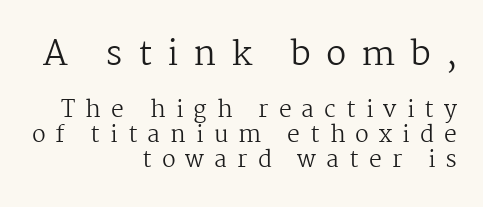
The image shows 34 px regular-weight serif type, upright; set right-aligned, tight line spacing (1.1x), unusually wide letter spacing (+0.44 em), not underlined; the first (top) block is 1.48x larger; medium stroke contrast and a medium x-height.
